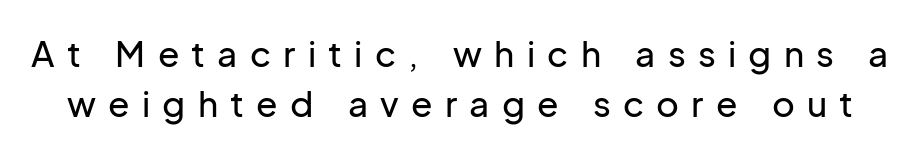
What kind of face is this? One without serifs — a sans. Evenly set lines give the paragraph a standard silhouette. Is this a fixed-width face? No — the glyphs have proportional, varying widths. If you drew a line through each stem, it would be perfectly vertical. A typesetter would call this heavily tracked-out type.
